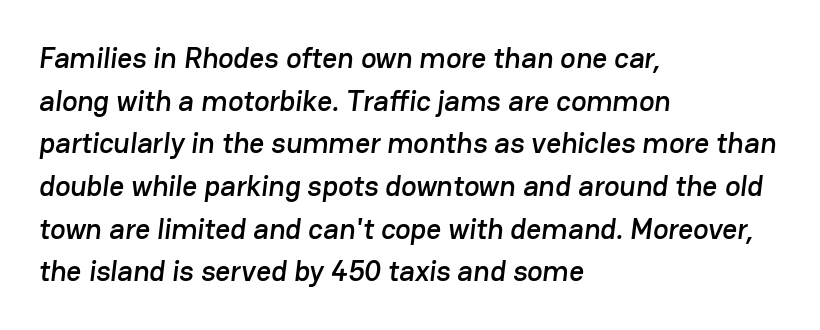
Is there much room between lines? A standard amount, neither cramped nor airy. Each line starts at the same left margin while the right side varies. Default kerning and tracking; the words read as compact shapes. This sample has the flowing, uneven cadence of proportional lettering. The designer went with a sans here, leaving each stem footless.
